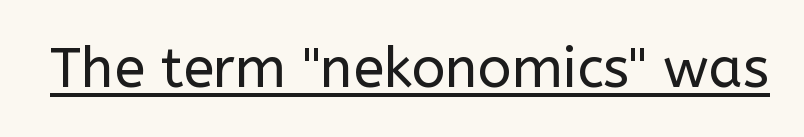
{"serif": "no", "italic": "no", "bold": "no", "weight": "regular", "width": "normal", "stroke_contrast": "low", "x_height": "medium", "monospaced": "no", "underline": "yes", "letter_spacing": "normal", "letter_spacing_em": 0.0, "glyph_px": 56}
